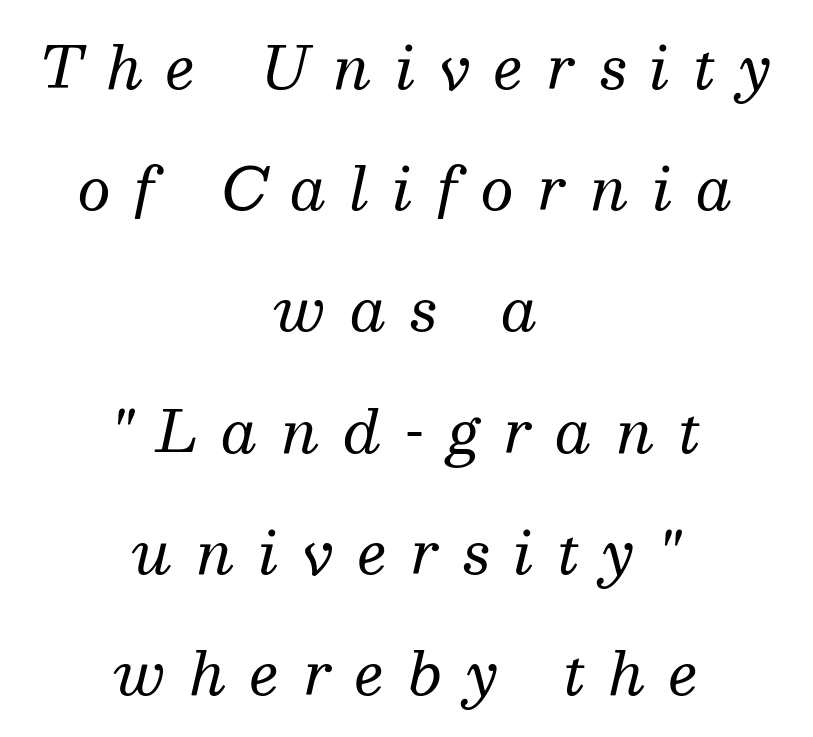
{"serif": "yes", "italic": "yes", "lean": "right", "slant_degrees": 13, "bold": "no", "weight": "regular", "width": "normal", "stroke_contrast": "medium", "x_height": "medium", "monospaced": "no", "underline": "no", "align": "center", "line_spacing": "loose", "line_spacing_ratio": 2.09, "letter_spacing": "wide", "letter_spacing_em": 0.41, "glyph_px": 58}
